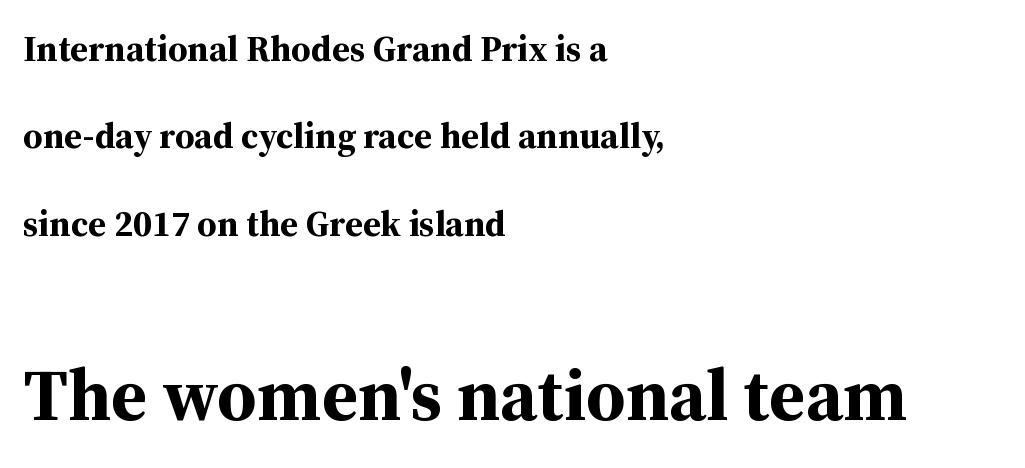
The glyphs have the mass of a bold cut. Note the varied advance widths — an 'i' is clearly narrower than an 'm'. Is the block centered? No — it sits flush against the left margin. The lower block of text is set noticeably larger than the block above it. Reading down the column, the eye jumps a long way to each next line.
